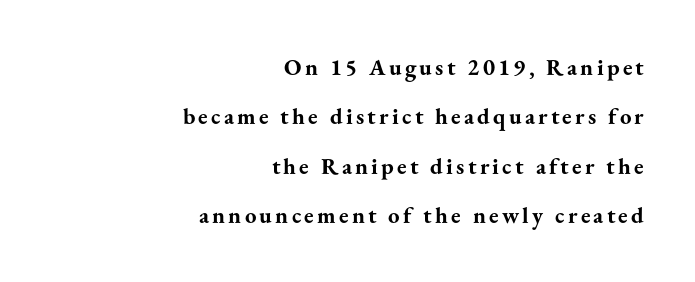
The image shows 23 px bold type, upright; set right-aligned, loose line spacing (2.15x), not underlined.
